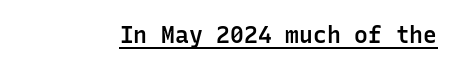
The image shows 23 px text type, upright; set normal letter spacing, underlined.
